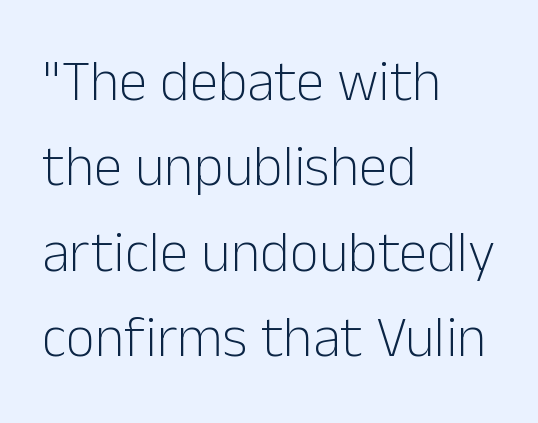
Letterform terminals end flat and unadorned throughout the passage. These lines were composed using upright roman letters. No letter is thick-stroked: the sample isn't bold. The letters advance in unequal steps, a hallmark of proportional type. This rendering features lettering with no underline. Regular leading.
